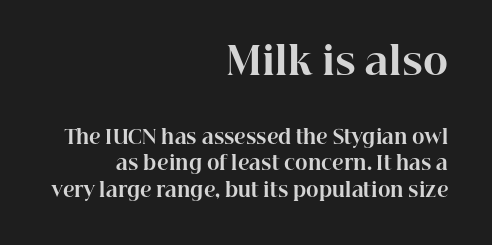
The image shows 38 px bold serif type, upright; set right-aligned, normal line spacing (1.4x), normal letter spacing, not underlined; the first (top) block is 2.0x larger; high stroke contrast and a medium x-height.
